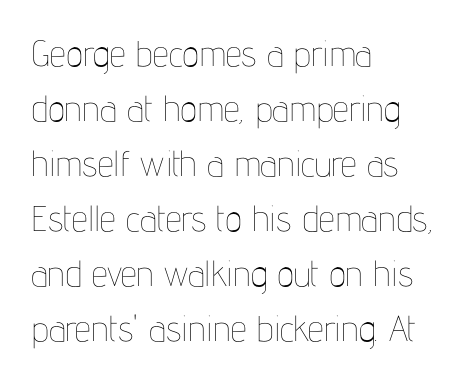
The space directly below the letters is spotless. A light-to-regular cut is what we see here. The face used here is proportionally spaced, like ordinary book or web type. The passage is arranged the way most books set body copy — flush left. Nobody touched the tracking dial on this one.
